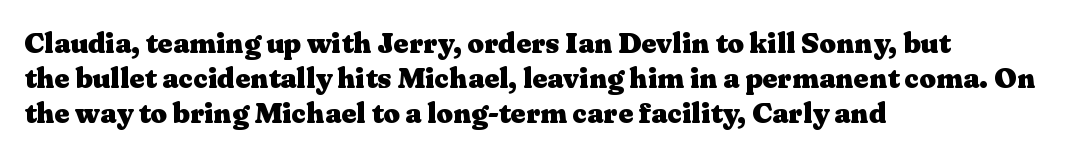
Nope, not italic — everything's standing straight. Strokes here are thick enough to call this a true bold. Notice how the passage keeps a crisp vertical edge on the left only. The gaps between neighbouring characters are ordinary and unremarkable.
